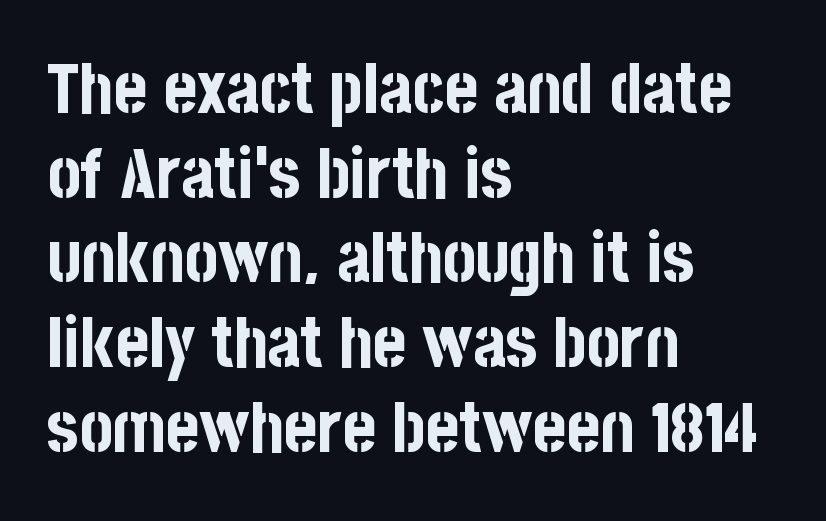
Q: Is the text bold? A: Yes.
Q: Is the text italic (slanted)? A: No, it is upright.
Q: Is the typeface a serif or a sans-serif typeface? A: Sans-serif.
Q: Is the text underlined? A: No.
Q: How is the paragraph aligned? A: Left-aligned.
Q: Is the spacing between letters normal or unusually wide? A: Normal.
Q: Width (condensed, normal, or wide)? A: Condensed.
Q: Stroke contrast? A: Low.
Q: x-height? A: Large.
Q: Monospaced? A: No.
